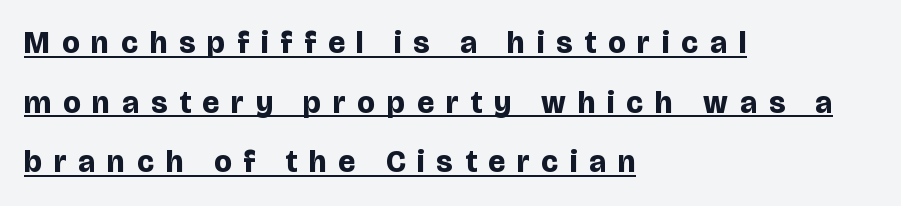
Q: Is the text bold? A: Yes.
Q: Is the text italic (slanted)? A: No, it is upright.
Q: Is the typeface a serif or a sans-serif typeface? A: Sans-serif.
Q: Is the text underlined? A: Yes.
Q: How is the paragraph aligned? A: Left-aligned.
Q: Is the spacing between letters normal or unusually wide? A: Unusually wide.
Q: Is the spacing between lines tight, normal or loose? A: Loose.
Q: Width (condensed, normal, or wide)? A: Normal.
Q: Stroke contrast? A: Low.
Q: x-height? A: Large.
Q: Monospaced? A: No.
